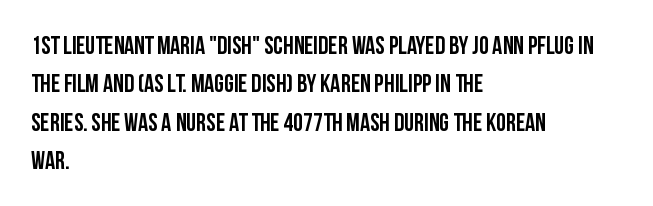
{"italic": "no", "bold": "yes", "underline": "no", "align": "left", "line_spacing": "normal", "line_spacing_ratio": 1.54, "letter_spacing": "normal", "letter_spacing_em": 0.0, "glyph_px": 25}
